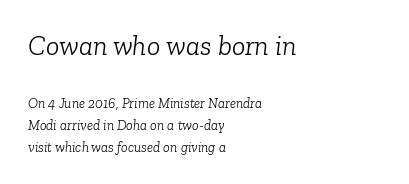
Each new line begins a customary step beneath the previous one. The typesetter chose a ragged-right arrangement here. In terms of letterform style, serifs are clearly present. Does extra space separate the letters? No, they use regular spacing. Only glyphs here, with clear space below each row. The typography opts for an oblique posture over an upright one.
